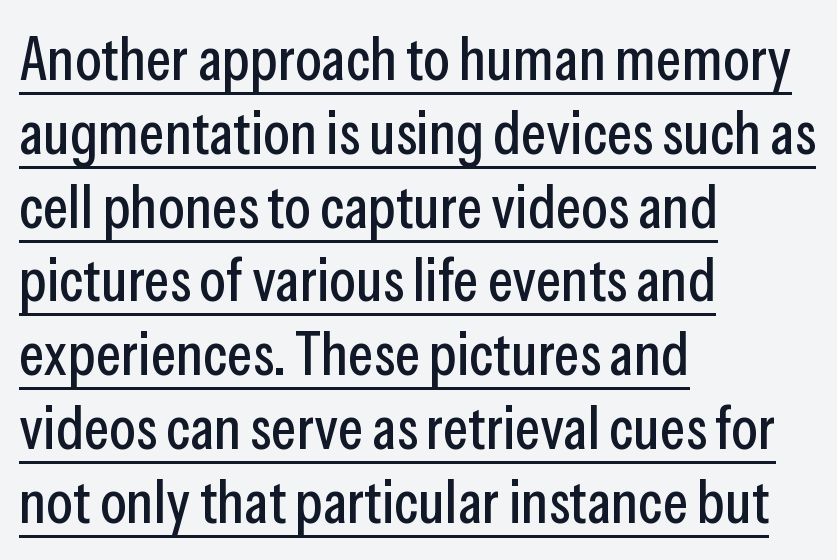
Q: Is the text italic (slanted)? A: No, it is upright.
Q: Is the typeface a serif or a sans-serif typeface? A: Sans-serif.
Q: Is the text underlined? A: Yes.
Q: How is the paragraph aligned? A: Left-aligned.
Q: Is the spacing between letters normal or unusually wide? A: Normal.
Q: Width (condensed, normal, or wide)? A: Condensed.
Q: Stroke contrast? A: Low.
Q: x-height? A: Medium.
Q: Monospaced? A: No.
